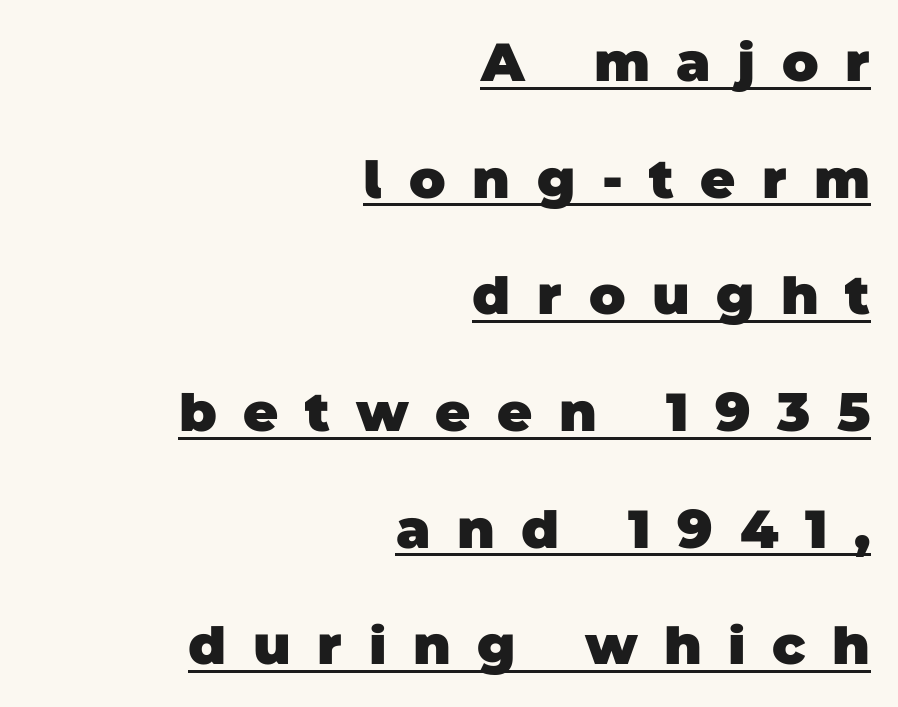
The image shows 54 px heavy sans-serif type; set right-aligned, loose line spacing (2.16x), unusually wide letter spacing (+0.49 em), underlined; low stroke contrast and a large x-height.
